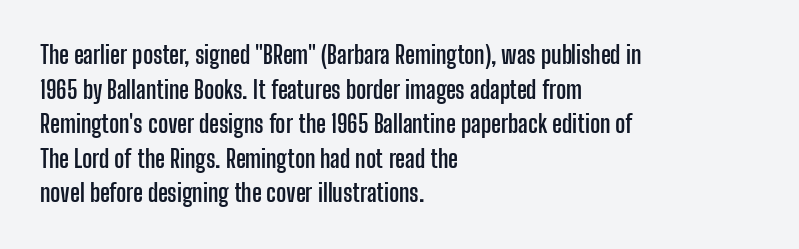
Rule under the text: the space is simply empty. Nothing unusual about the tracking: characters are spaced as the font intends. Leading: standard. This sample uses an upright cut, with every glyph sitting square on the baseline. Set as a true bold cut, around the 700 mark. Line beginnings align vertically; line endings do not.
